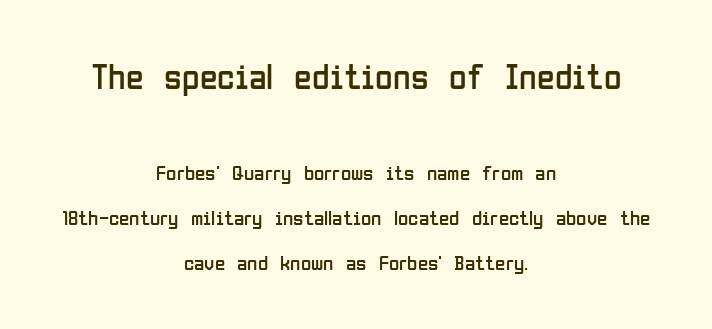
{"serif": "no", "italic": "no", "bold": "no", "weight": "regular", "width": "condensed", "stroke_contrast": "low", "x_height": "medium", "monospaced": "no", "underline": "no", "align": "center", "line_spacing": "loose", "line_spacing_ratio": 2.15, "letter_spacing": "normal", "letter_spacing_em": 0.0, "larger_block": "first", "size_ratio": 1.71, "glyph_px": 36}
